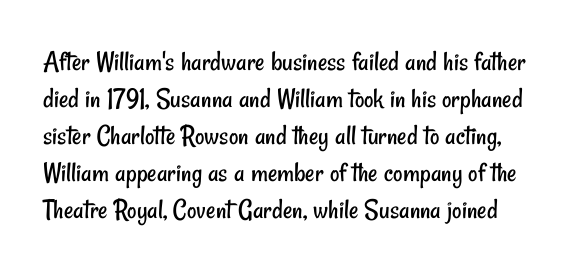
The image shows 29 px regular-weight, condensed sans-serif type; set normal line spacing (1.28x), normal letter spacing, not underlined; low stroke contrast and a small x-height.
